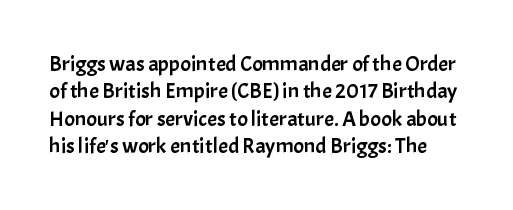
Q: Is the text italic (slanted)? A: No, it is upright.
Q: Is the text underlined? A: No.
Q: Is the spacing between letters normal or unusually wide? A: Normal.
Q: Is the spacing between lines tight, normal or loose? A: Normal.
